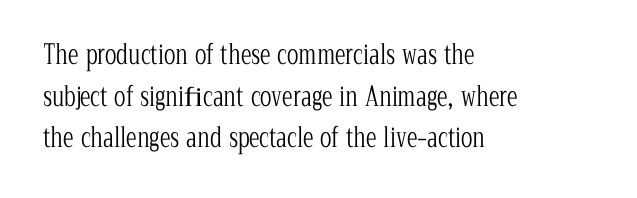
{"italic": "no", "bold": "no", "underline": "no", "align": "left", "line_spacing": "normal", "line_spacing_ratio": 1.54, "letter_spacing": "normal", "letter_spacing_em": 0.0, "glyph_px": 27}
